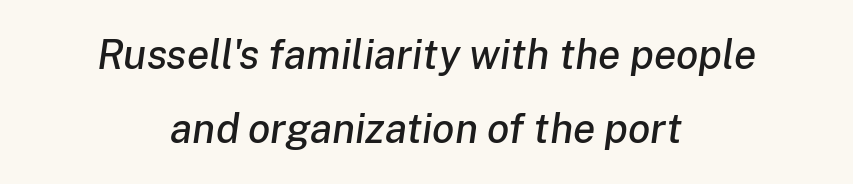
The image shows 41 px text type, italic (leaning right); set centered, line spacing 1.81x, normal letter spacing, not underlined; low stroke contrast and a medium x-height.
